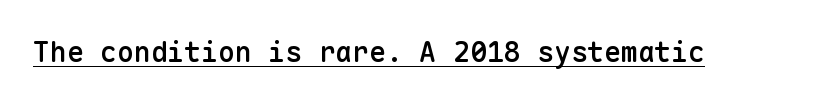
{"serif": "no", "italic": "no", "bold": "semi", "weight": "semibold", "width": "normal", "stroke_contrast": "low", "x_height": "medium", "monospaced": "yes", "underline": "yes", "letter_spacing": "normal", "letter_spacing_em": 0.0, "glyph_px": 28}
